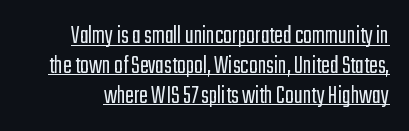
Q: Is the text bold? A: No.
Q: Is the text italic (slanted)? A: No, it is upright.
Q: Is the text underlined? A: Yes.
Q: Is the spacing between letters normal or unusually wide? A: Normal.
Q: Is the spacing between lines tight, normal or loose? A: Tight.
